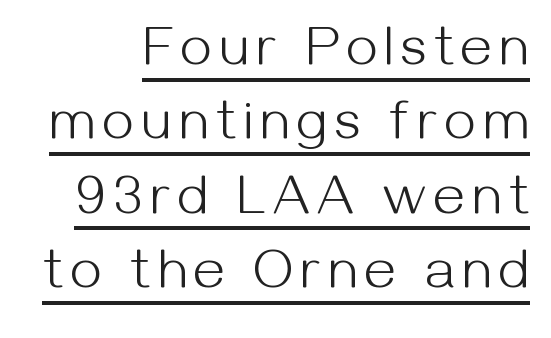
The face used here is proportionally spaced, like ordinary book or web type. On a weight scale, this lands at 450 or below. The lines sit at an ordinary, default distance from one another. Posture: vertical. Beneath each row of characters lies a ruled line. A sans-serif font was chosen for this passage.
